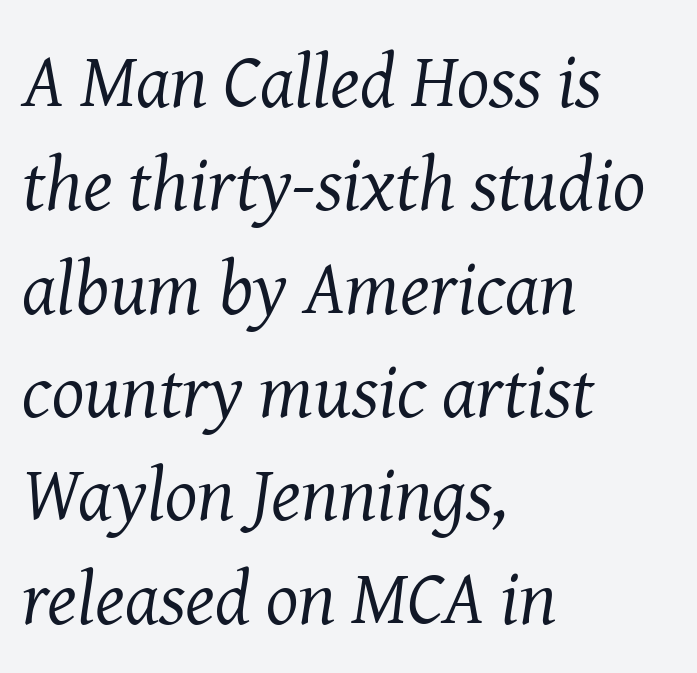
The image shows 76 px regular-weight serif type, italic (leaning right); set left-aligned, normal line spacing (1.36x), normal letter spacing, not underlined; medium stroke contrast and a medium x-height.
